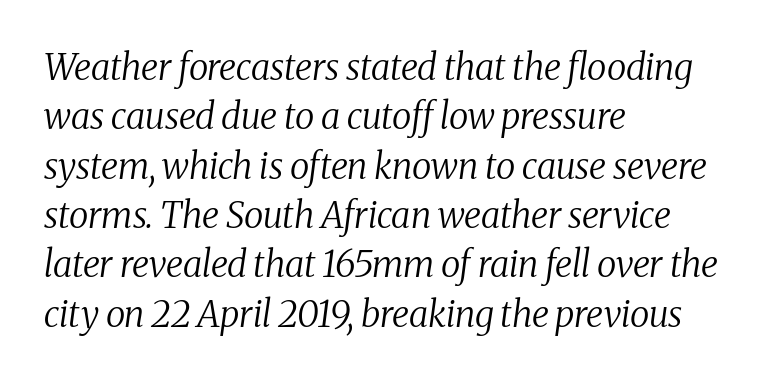
{"serif": "yes", "italic": "yes", "lean": "right", "slant_degrees": 8, "bold": "no", "weight": "regular", "width": "normal", "stroke_contrast": "medium", "x_height": "medium", "monospaced": "no", "underline": "no", "align": "left", "line_spacing": "normal", "line_spacing_ratio": 1.37, "letter_spacing": "normal", "letter_spacing_em": 0.0, "glyph_px": 36}
